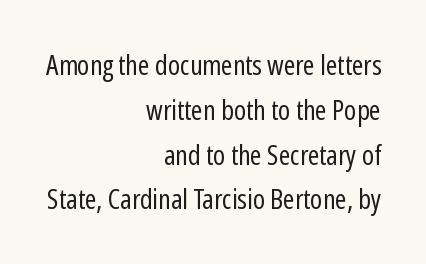
{"serif": "no", "italic": "no", "bold": "no", "weight": "regular", "width": "condensed", "stroke_contrast": "low", "x_height": "medium", "monospaced": "no", "underline": "no", "align": "right", "line_spacing": "normal", "line_spacing_ratio": 1.6, "letter_spacing": "normal", "letter_spacing_em": 0.0, "glyph_px": 28}
